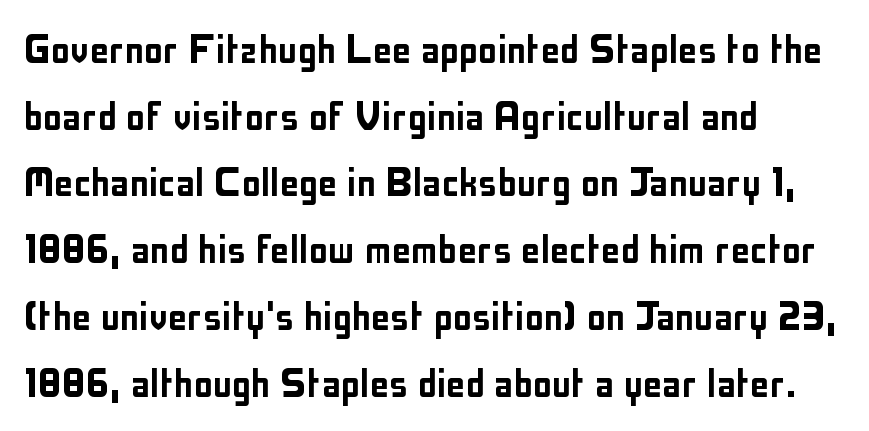
{"serif": "no", "italic": "no", "width": "condensed", "stroke_contrast": "low", "x_height": "medium", "monospaced": "no", "underline": "no", "align": "left", "line_spacing": "normal", "line_spacing_ratio": 1.39, "letter_spacing": "normal", "letter_spacing_em": 0.0, "glyph_px": 48}
